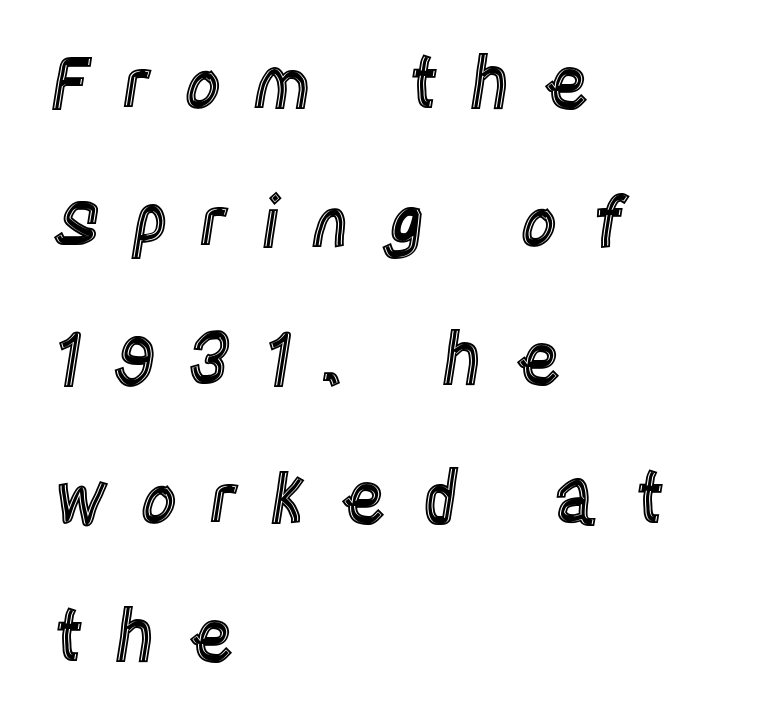
If you measured baseline to baseline, you'd find a long distance. Do the characters align in a grid? No, the font is proportional. The tracking jumps out immediately: characters are airy and widely separated. Where is the straight margin? On the left.
